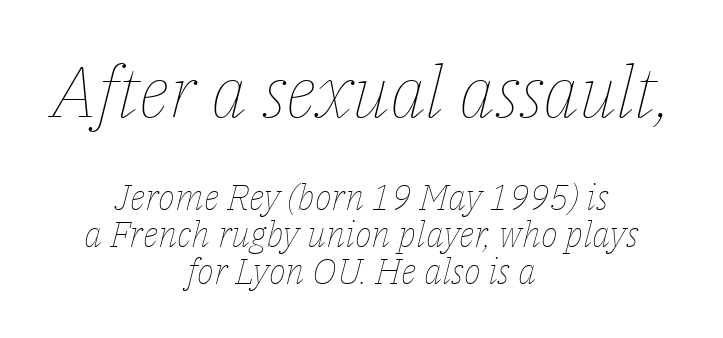
This sample uses plain, unmodified letter spacing. Reading top to bottom, the characters get smaller at the block break. Decoration check: the copy has no underline. The paragraph shown floats in the horizontal middle. Think of a printed novel: that variable character pitch is what you see here. The lettering tilts uniformly, giving the passage an italic look.
